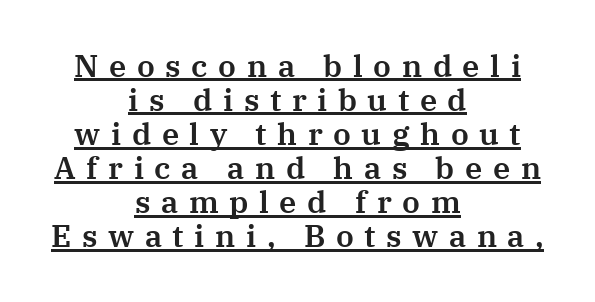
The image shows 31 px serif type, upright; set centered, tight line spacing (1.1x), unusually wide letter spacing (+0.34 em), underlined; medium stroke contrast and a medium x-height.
